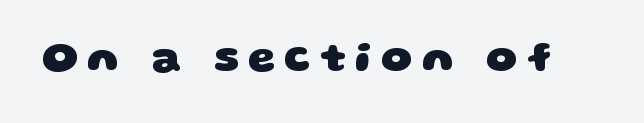
{"serif": "no", "bold": "yes", "weight": "heavy", "width": "wide", "stroke_contrast": "low", "x_height": "large", "monospaced": "no", "underline": "no", "letter_spacing": "wide", "letter_spacing_em": 0.21, "glyph_px": 43}
